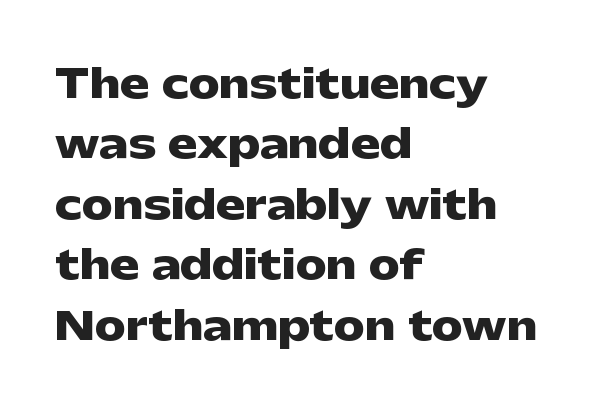
{"serif": "no", "italic": "no", "bold": "yes", "weight": "heavy", "width": "wide", "stroke_contrast": "low", "x_height": "medium", "monospaced": "no", "underline": "no", "align": "left", "line_spacing": "normal", "line_spacing_ratio": 1.55, "letter_spacing": "normal", "letter_spacing_em": 0.0, "glyph_px": 39}
